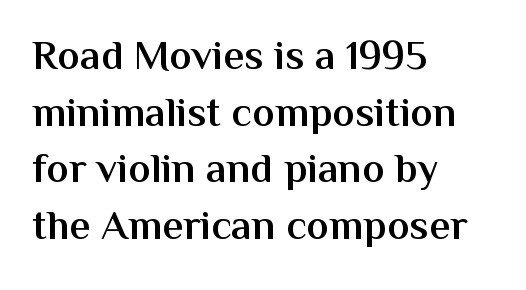
The image shows 42 px semibold sans-serif type, upright; set left-aligned, normal line spacing (1.35x), normal letter spacing, not underlined; medium stroke contrast and a medium x-height.
